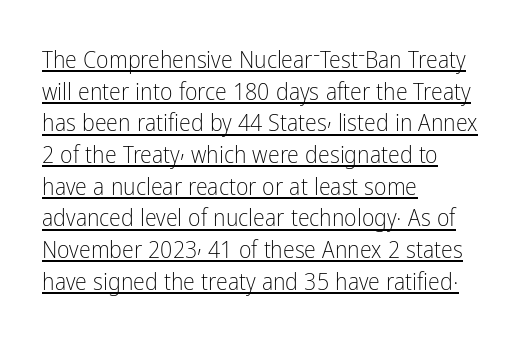
{"italic": "no", "bold": "no", "underline": "yes", "align": "left", "line_spacing": "normal", "line_spacing_ratio": 1.32, "letter_spacing": "normal", "letter_spacing_em": 0.0, "glyph_px": 24}
